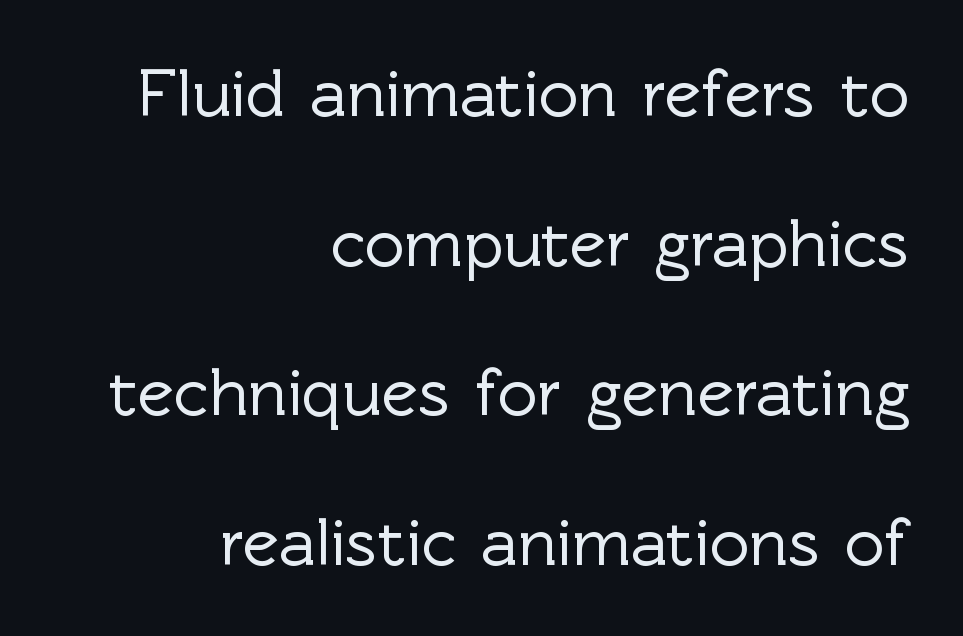
The image shows 69 px sans-serif type, upright; set right-aligned, loose line spacing (2.17x), normal letter spacing, not underlined; a medium x-height.
